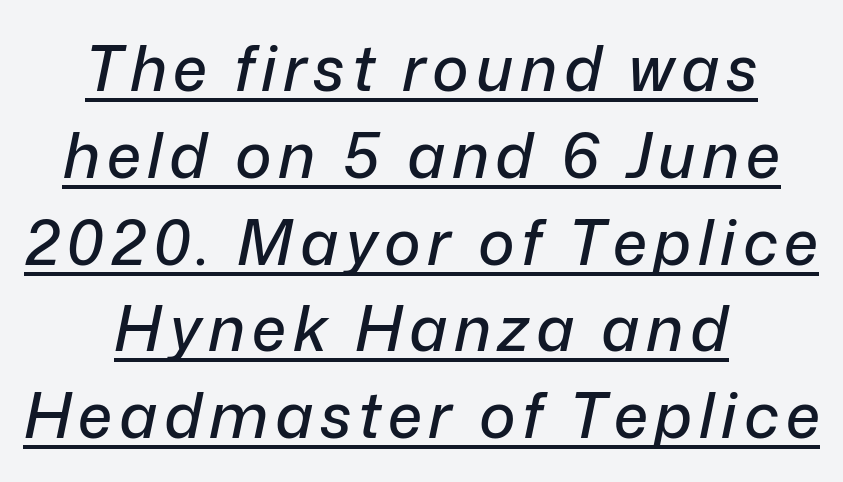
The image shows 62 px text type, italic (leaning right); set centered, normal line spacing (1.4x), underlined; low stroke contrast and a medium x-height.
